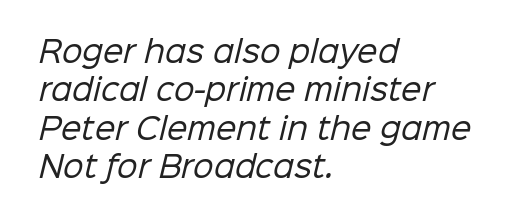
The rows are spaced the way most documents space them. Unlike a traditional serif, this face leaves its strokes unadorned. The letters sit at their default tracking, neither squeezed nor spread. Bare-footed words on every line. Character widths vary here, with narrow letters taking less room than wide ones. The typesetter chose a ragged-right arrangement here.
